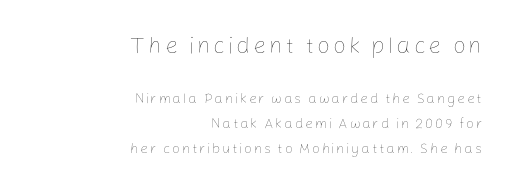
Is there any slant? The stems are plumb. A flush-right, rag-left setting is used for this passage. The weight would be labelled regular, book, light, or lighter still. The emphasis by scale lands on block number one, above. The baseline area is clear.
